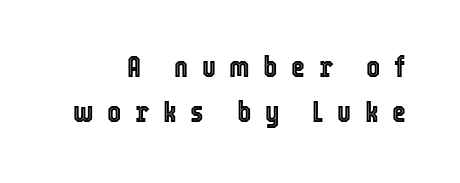
The image shows 30 px condensed type, upright; set normal line spacing (1.51x), unusually wide letter spacing (+0.45 em), not underlined; a medium x-height.
